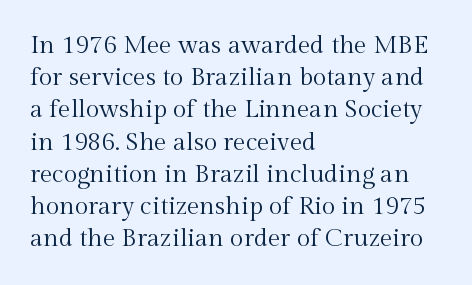
{"italic": "no", "bold": "no", "underline": "no", "align": "left", "line_spacing": "normal", "line_spacing_ratio": 1.29, "letter_spacing": "normal", "letter_spacing_em": 0.0, "glyph_px": 25}
